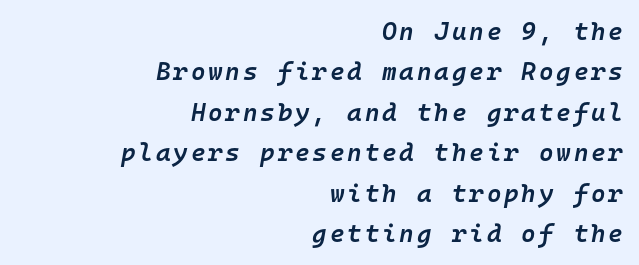
{"italic": "yes", "lean": "right", "slant_degrees": 10, "bold": "semi", "underline": "no", "align": "right", "line_spacing": "normal", "line_spacing_ratio": 1.62, "glyph_px": 25}
